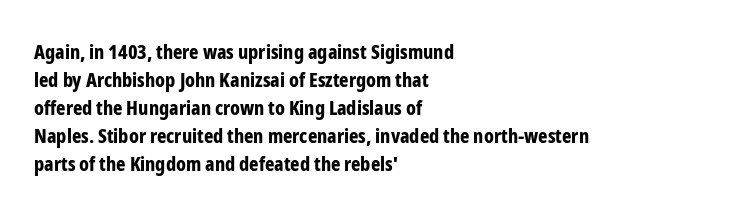
Its strokes are broad and dark, the hallmark of bold type. Plain, unruled lines of type. The paragraph shown leans on its left margin. Reading down the column, the eye jumps a familiar distance to each next line. Vertical strokes here are truly vertical.
